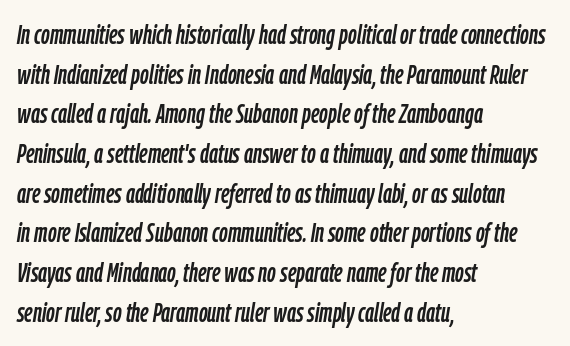
The image shows 27 px text type, italic (leaning right); set left-aligned, normal line spacing (1.47x), normal letter spacing, not underlined.
